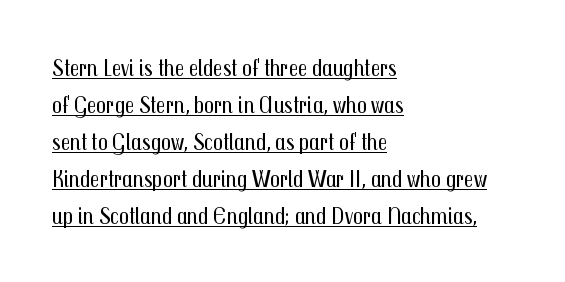
A typesetter would mark this as roman, not italic. The passage shown stacks its lines at a standard gap. The face used here appears with an underline applied. In CSS terms this would be text-align: left.
